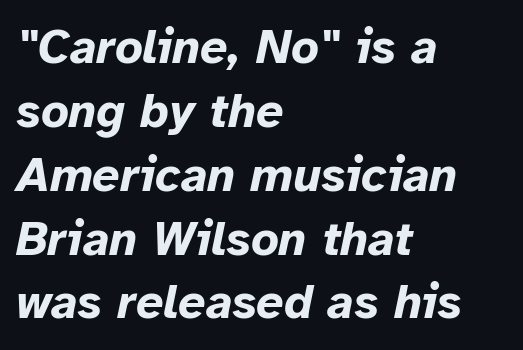
Q: Is the text bold? A: Yes.
Q: Is the text italic (slanted)? A: Yes, it leans right by about 12 degrees.
Q: Is the text underlined? A: No.
Q: How is the paragraph aligned? A: Left-aligned.
Q: Is the spacing between letters normal or unusually wide? A: Normal.
Q: Is the spacing between lines tight, normal or loose? A: Normal.
Q: Width (condensed, normal, or wide)? A: Normal.
Q: Stroke contrast? A: Low.
Q: x-height? A: Medium.
Q: Monospaced? A: No.
